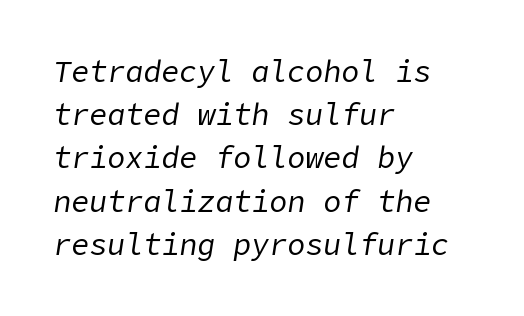
Each row of text sits above clean, open space. Weight class: somewhere from thin through regular. Students, observe: this is what conventionally led text looks like. Slanted lettering throughout. Spacing between characters is what you'd get straight out of the box.
